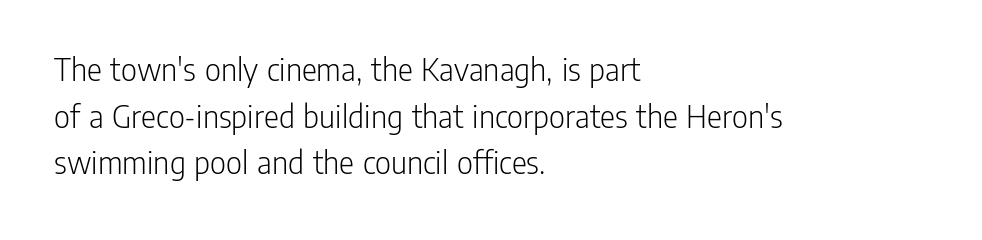
The image shows 35 px light, condensed sans-serif type, upright; set left-aligned, normal line spacing (1.33x), normal letter spacing, not underlined; low stroke contrast and a medium x-height.
